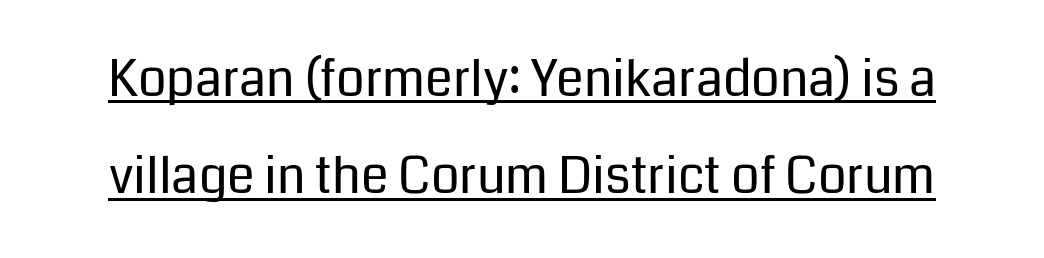
Q: Is the text bold? A: No.
Q: Is the text italic (slanted)? A: No, it is upright.
Q: Is the typeface a serif or a sans-serif typeface? A: Sans-serif.
Q: Is the text underlined? A: Yes.
Q: Is the spacing between letters normal or unusually wide? A: Normal.
Q: Is the spacing between lines tight, normal or loose? A: Loose.
Q: Width (condensed, normal, or wide)? A: Normal.
Q: Stroke contrast? A: Low.
Q: x-height? A: Medium.
Q: Monospaced? A: No.
